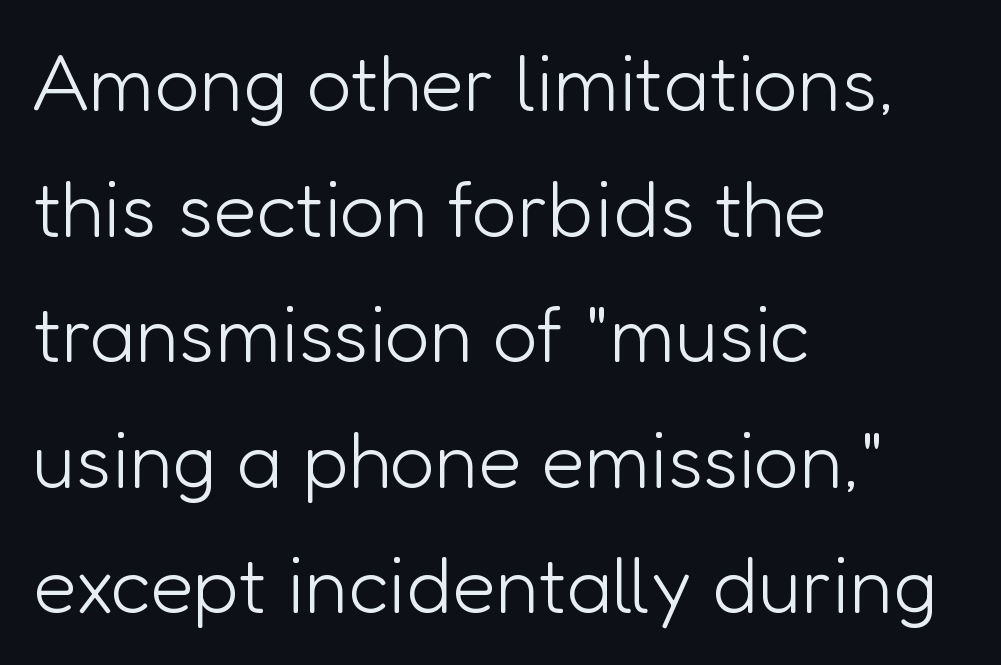
{"serif": "no", "italic": "no", "bold": "no", "weight": "light", "width": "normal", "stroke_contrast": "low", "x_height": "medium", "monospaced": "no", "underline": "no", "align": "left", "line_spacing": "normal", "line_spacing_ratio": 1.59, "letter_spacing": "normal", "letter_spacing_em": 0.0, "glyph_px": 79}
